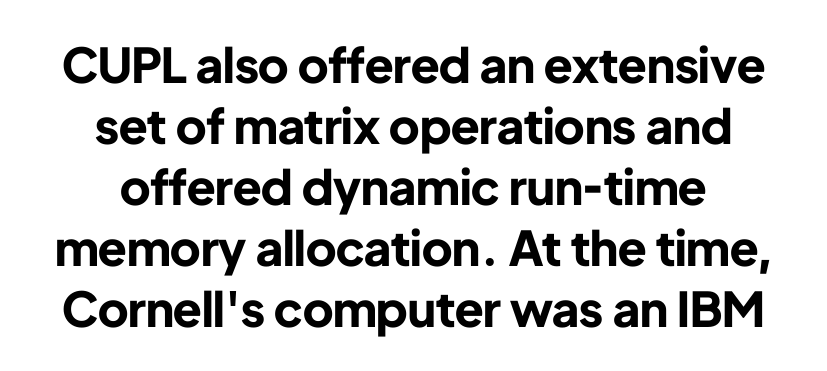
{"serif": "no", "italic": "no", "bold": "yes", "weight": "bold", "width": "normal", "stroke_contrast": "low", "x_height": "medium", "monospaced": "no", "underline": "no", "align": "center", "line_spacing": "normal", "line_spacing_ratio": 1.27, "letter_spacing": "normal", "letter_spacing_em": 0.0, "glyph_px": 48}
